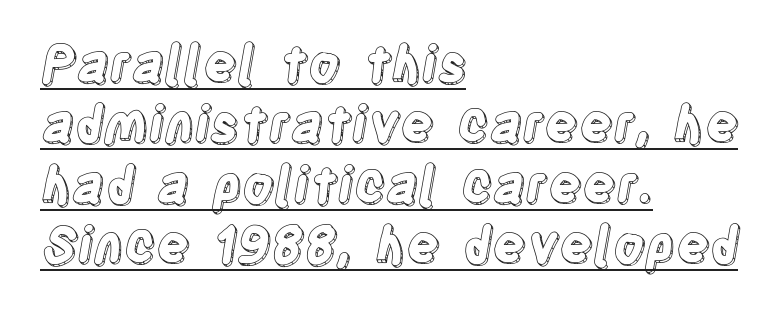
The rendering keeps characters at their native spacing. The rendering anchors every line to the left-hand side. Note the varied advance widths — an 'i' is clearly narrower than an 'm'. Every word sits above its own underline.
